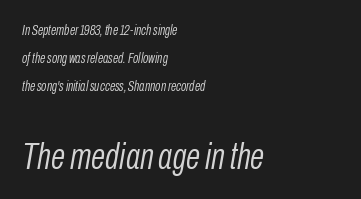
{"italic": "yes", "lean": "right", "slant_degrees": 10, "bold": "no", "weight": "light", "width": "condensed", "stroke_contrast": "low", "x_height": "medium", "monospaced": "no", "underline": "no", "align": "left", "line_spacing": "loose", "line_spacing_ratio": 2.0, "letter_spacing": "normal", "letter_spacing_em": 0.0, "larger_block": "second", "size_ratio": 2.64, "glyph_px": 37}
